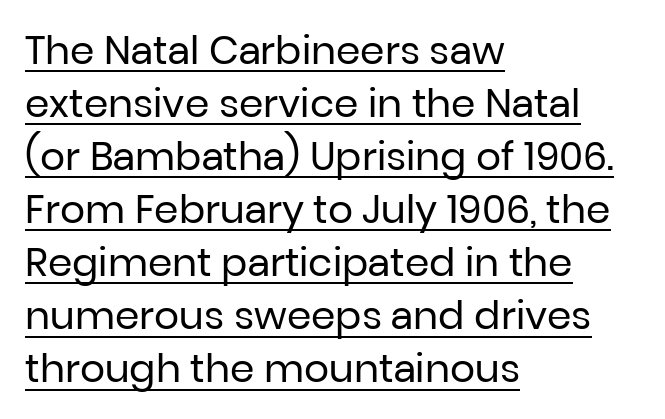
{"serif": "no", "italic": "no", "bold": "no", "weight": "regular", "width": "normal", "stroke_contrast": "low", "x_height": "medium", "monospaced": "no", "underline": "yes", "align": "left", "line_spacing": "normal", "line_spacing_ratio": 1.36, "letter_spacing": "normal", "letter_spacing_em": 0.0, "glyph_px": 39}
